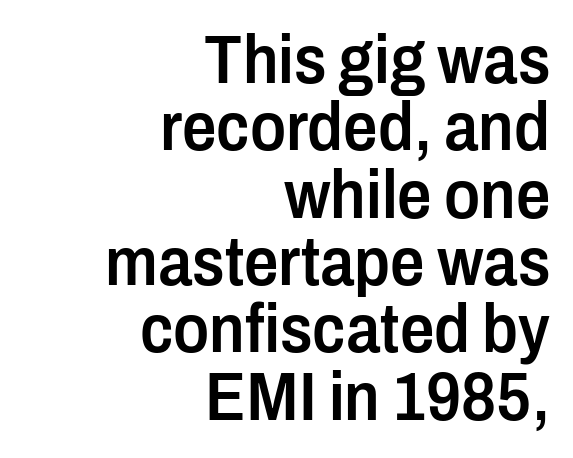
{"serif": "no", "italic": "no", "bold": "semi", "weight": "semibold", "width": "condensed", "stroke_contrast": "low", "x_height": "medium", "monospaced": "no", "underline": "no", "align": "right", "line_spacing": "tight", "line_spacing_ratio": 0.99, "letter_spacing": "normal", "letter_spacing_em": 0.0, "glyph_px": 68}
